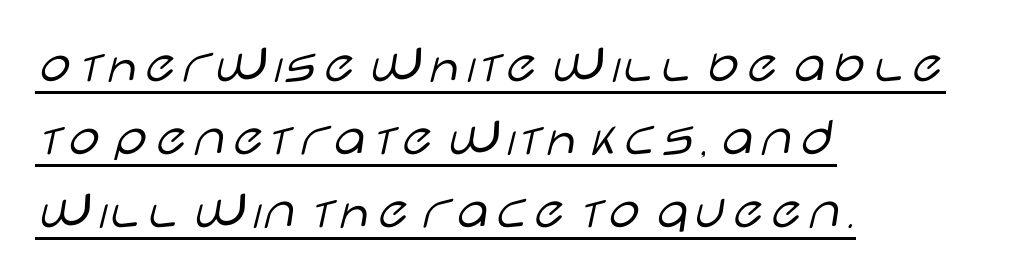
Q: Is the text bold? A: No.
Q: Is the text italic (slanted)? A: Yes.
Q: Is the typeface a serif or a sans-serif typeface? A: Sans-serif.
Q: Is the text underlined? A: Yes.
Q: How is the paragraph aligned? A: Left-aligned.
Q: Is the spacing between letters normal or unusually wide? A: Normal.
Q: Is the spacing between lines tight, normal or loose? A: Normal.
Q: Width (condensed, normal, or wide)? A: Wide.
Q: Stroke contrast? A: Low.
Q: x-height? A: Large.
Q: Monospaced? A: No.
